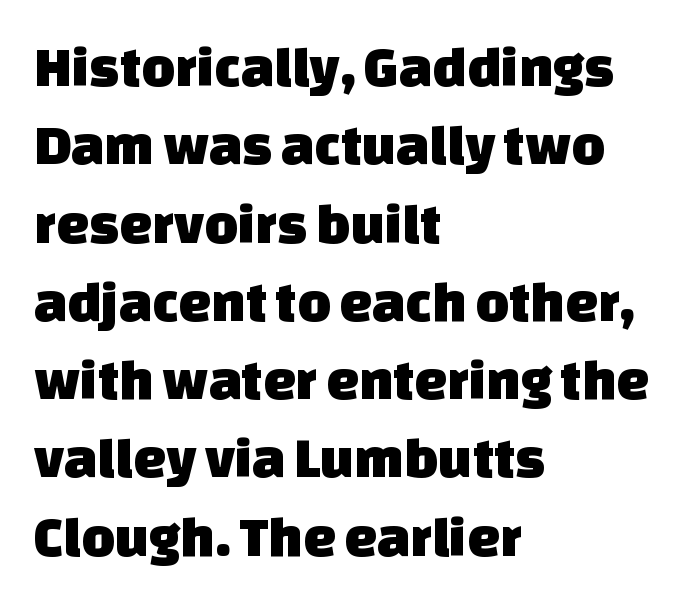
Q: Is the typeface a serif or a sans-serif typeface? A: Sans-serif.
Q: Is the text underlined? A: No.
Q: How is the paragraph aligned? A: Left-aligned.
Q: Is the spacing between letters normal or unusually wide? A: Normal.
Q: Is the spacing between lines tight, normal or loose? A: Normal.
Q: Width (condensed, normal, or wide)? A: Normal.
Q: Stroke contrast? A: Low.
Q: x-height? A: Large.
Q: Monospaced? A: No.
